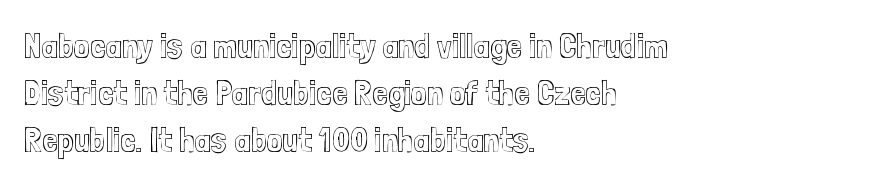
{"italic": "no", "width": "condensed", "x_height": "medium", "monospaced": "no", "underline": "no", "align": "left", "line_spacing": "normal", "line_spacing_ratio": 1.35, "letter_spacing": "normal", "letter_spacing_em": 0.0, "glyph_px": 35}
